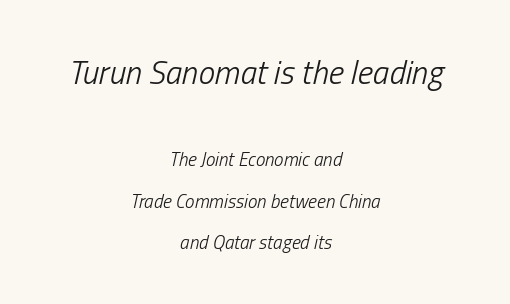
The image shows 33 px light, condensed type, italic (leaning right); set centered, loose line spacing (2.18x), normal letter spacing, not underlined; the first (top) block is 1.74x larger; low stroke contrast and a medium x-height.
